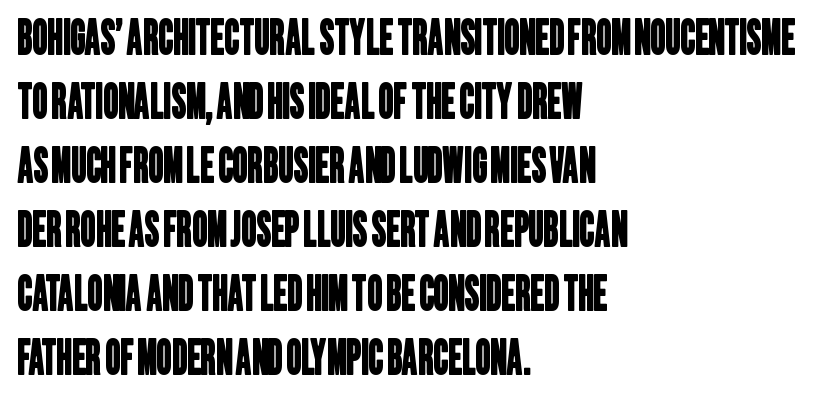
The image shows 47 px condensed sans-serif type; set left-aligned, normal line spacing (1.36x), normal letter spacing, not underlined; low stroke contrast and a large x-height.
